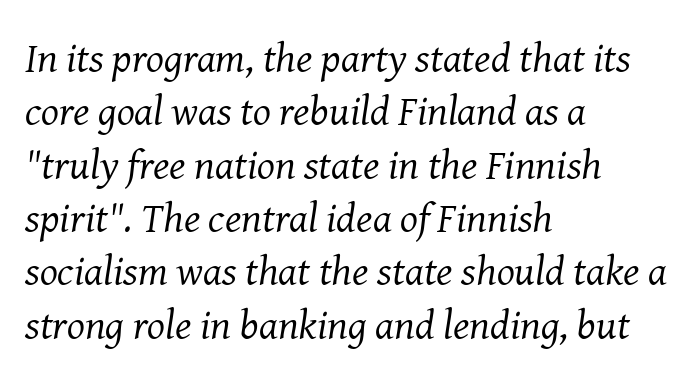
Q: Is the text bold? A: No.
Q: Is the text italic (slanted)? A: Yes, it leans right by about 8 degrees.
Q: Is the typeface a serif or a sans-serif typeface? A: Serif.
Q: Is the text underlined? A: No.
Q: How is the paragraph aligned? A: Left-aligned.
Q: Is the spacing between letters normal or unusually wide? A: Normal.
Q: Is the spacing between lines tight, normal or loose? A: Normal.
Q: Width (condensed, normal, or wide)? A: Normal.
Q: Stroke contrast? A: Medium.
Q: x-height? A: Medium.
Q: Monospaced? A: No.
